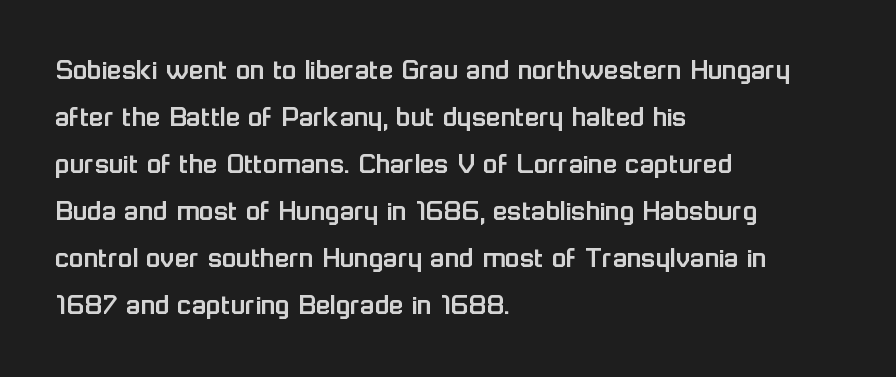
The image shows 30 px sans-serif type, upright; set left-aligned, normal line spacing (1.57x), normal letter spacing, not underlined; low stroke contrast and a medium x-height.
